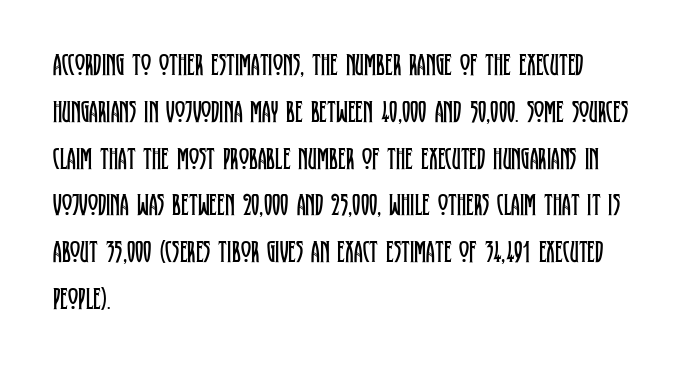
{"serif": "yes", "italic": "no", "bold": "no", "weight": "regular", "width": "condensed", "stroke_contrast": "low", "x_height": "large", "monospaced": "no", "underline": "no", "align": "left", "line_spacing": "normal", "line_spacing_ratio": 1.51, "letter_spacing": "normal", "letter_spacing_em": 0.0, "glyph_px": 31}
